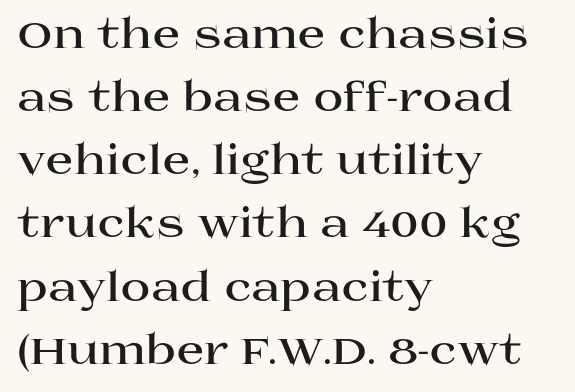
{"serif": "yes", "italic": "no", "bold": "yes", "weight": "bold", "width": "wide", "stroke_contrast": "high", "x_height": "large", "monospaced": "no", "underline": "no", "align": "left", "line_spacing": "normal", "line_spacing_ratio": 1.54, "letter_spacing": "normal", "letter_spacing_em": 0.0, "glyph_px": 41}
